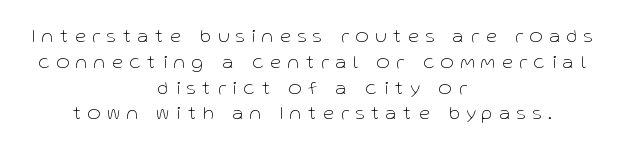
{"italic": "no", "bold": "no", "underline": "no", "align": "center", "line_spacing": "normal", "line_spacing_ratio": 1.29, "letter_spacing": "wide", "letter_spacing_em": 0.34, "glyph_px": 20}
